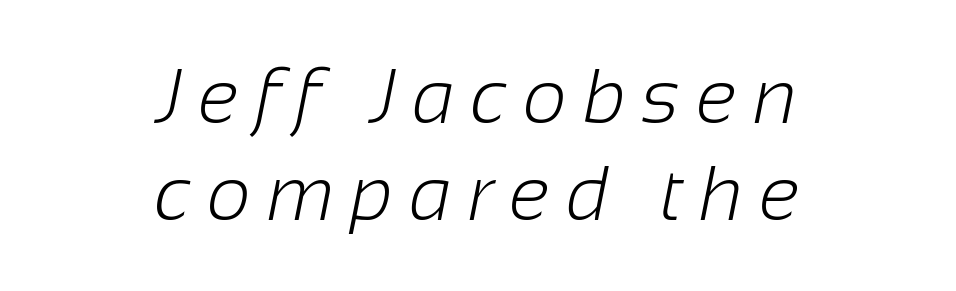
No word sits above an underline. Stems and bowls with no extra thickness — not bold. Alignment: centered. Leading: standard.
